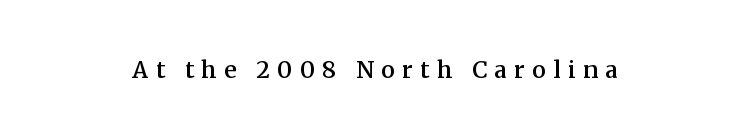
The image shows 23 px text type, upright; set unusually wide letter spacing (+0.32 em), not underlined.
